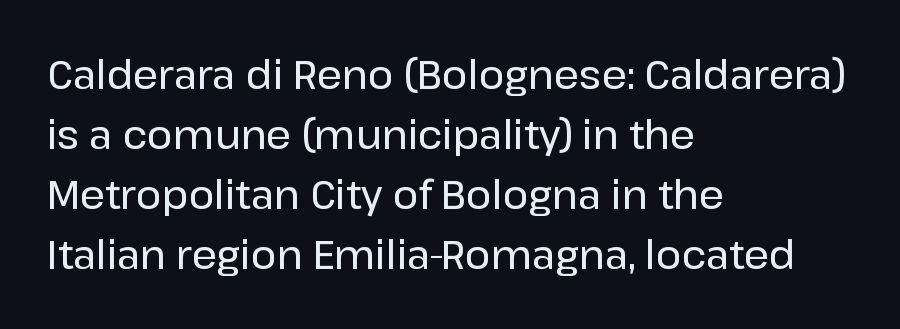
The image shows 39 px sans-serif type, upright; set left-aligned, normal line spacing (1.54x), normal letter spacing, not underlined; low stroke contrast and a medium x-height.
